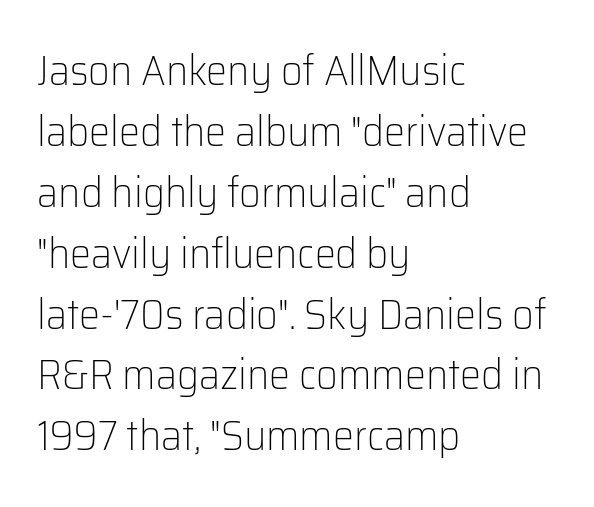
The image shows 42 px light sans-serif type, upright; set left-aligned, normal line spacing (1.45x), normal letter spacing, not underlined; low stroke contrast and a medium x-height.
